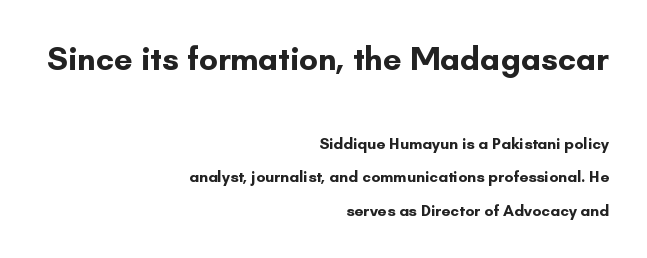
These lines are composed in type without serifs. Varying glyph widths throughout — classic text-font behaviour. If you measured baseline to baseline, you'd find a long distance. Line ends are locked; line starts wander.
